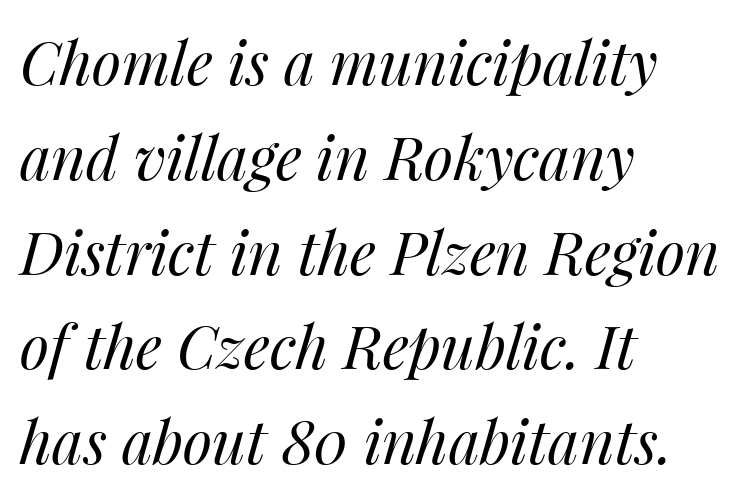
{"italic": "yes", "lean": "right", "slant_degrees": 14, "bold": "no", "weight": "regular", "width": "normal", "stroke_contrast": "medium", "x_height": "medium", "monospaced": "no", "underline": "no", "align": "left", "line_spacing": "normal", "line_spacing_ratio": 1.58, "letter_spacing": "normal", "letter_spacing_em": 0.0, "glyph_px": 60}
